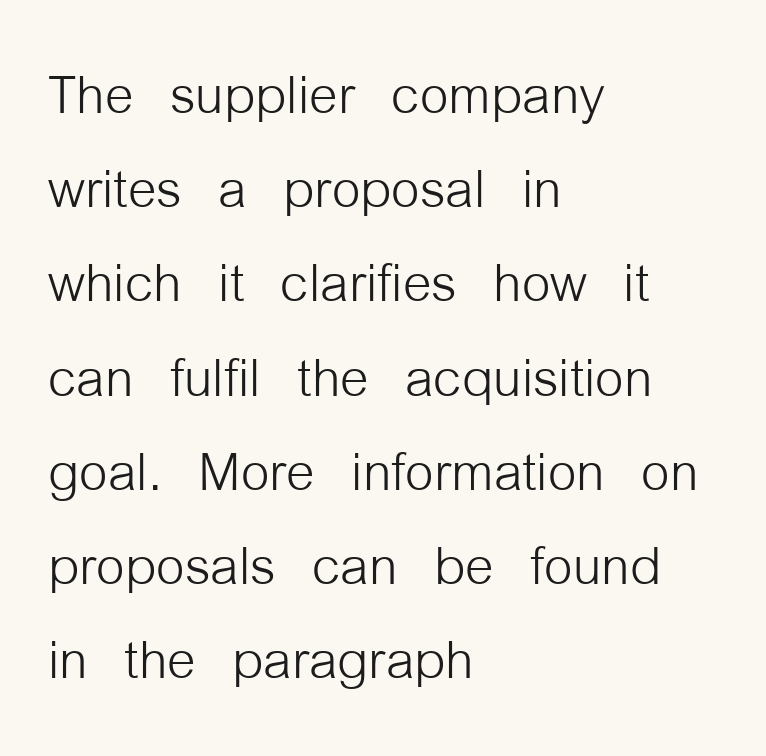
The rag falls on the right side of this text block. Do the letters lean? They stand straight. One glance says typical: line gaps are just what's usual. The specimen omits any rule beneath the text block's lines. Words appear dense and cohesive because spacing is normal.
